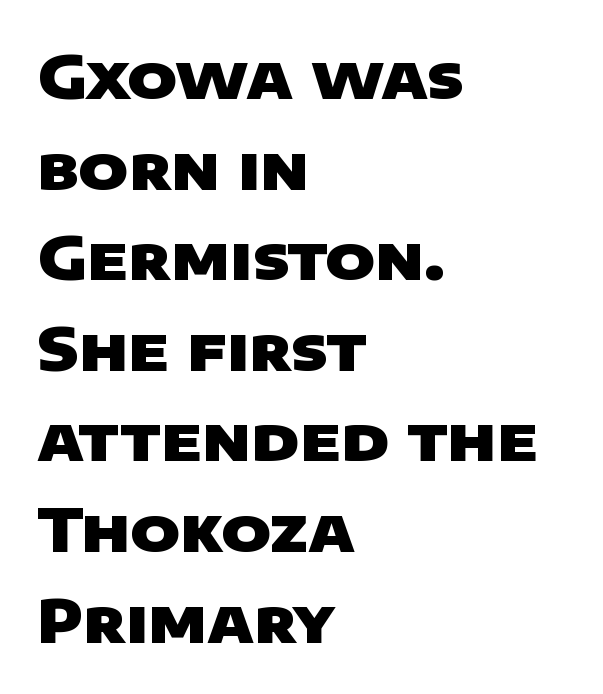
The image shows 60 px heavy, wide sans-serif type; set left-aligned, normal line spacing (1.51x), normal letter spacing, not underlined; low stroke contrast and a large x-height.
